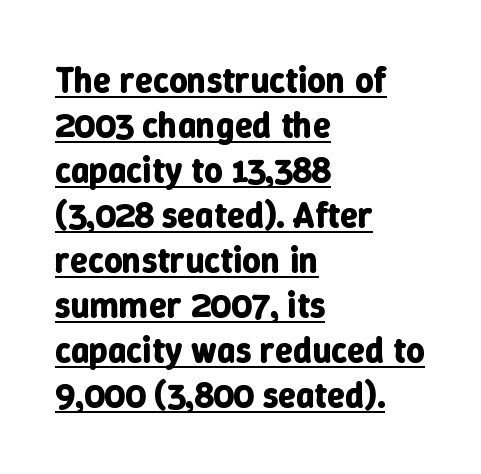
This rendering features underlined lettering. The paragraph has a hard left edge and a soft right edge. Characters remain perfectly vertical along every line. The designer left line spacing at the default.
